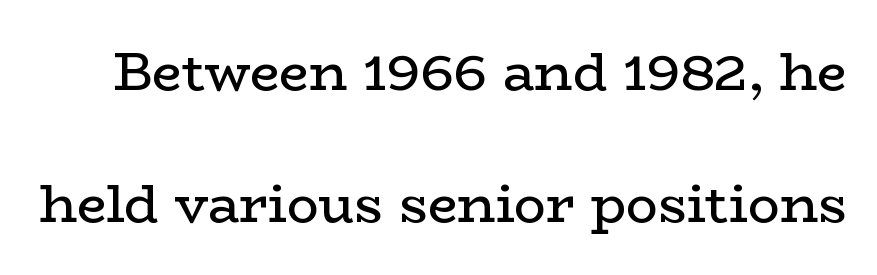
The image shows 53 px regular-weight, wide serif type, upright; set loose line spacing (2.49x), normal letter spacing, not underlined; low stroke contrast and a medium x-height.
